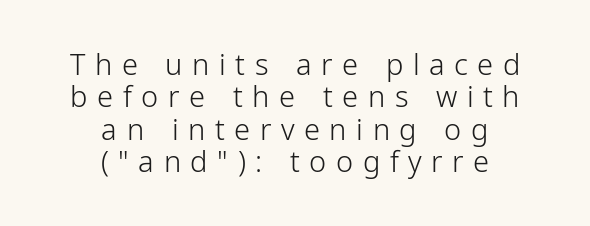
Each new line begins almost immediately beneath the previous one. Stroke mass is kept to a normal reading level or below. Does the type have serifs? No, each stem ends abruptly. Alignment: centered. Note the varied advance widths — an 'i' is clearly narrower than an 'm'.
